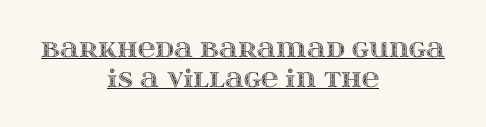
{"italic": "no", "underline": "yes", "align": "center", "line_spacing_ratio": 1.23, "letter_spacing": "normal", "letter_spacing_em": 0.0, "glyph_px": 24}
